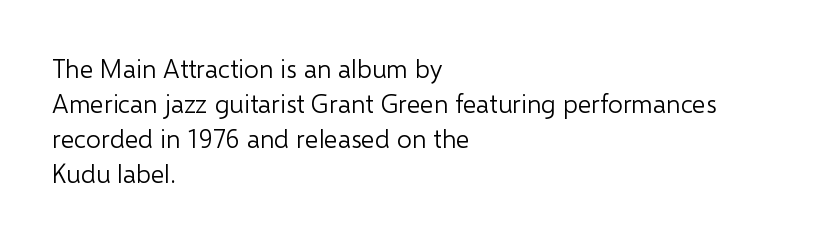
The image shows 26 px text type, upright; set left-aligned, normal line spacing (1.34x), normal letter spacing, not underlined.
